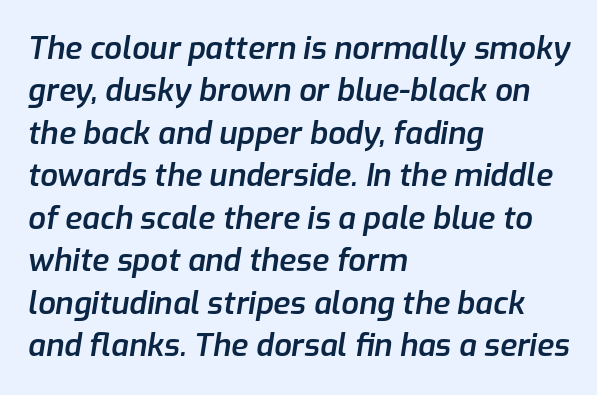
The image shows 31 px semibold type, italic (leaning right); set left-aligned, normal line spacing (1.37x), normal letter spacing, not underlined; low stroke contrast and a medium x-height.
